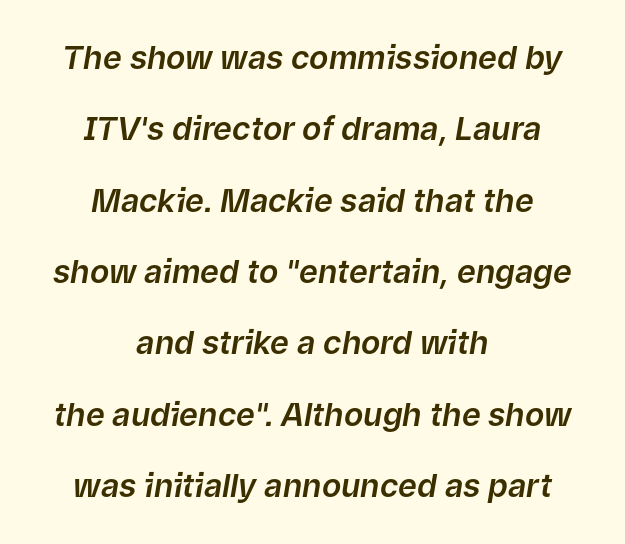
{"italic": "yes", "lean": "right", "slant_degrees": 9, "width": "normal", "stroke_contrast": "low", "x_height": "medium", "monospaced": "no", "underline": "no", "align": "center", "line_spacing": "loose", "line_spacing_ratio": 2.23, "letter_spacing": "normal", "letter_spacing_em": 0.0, "glyph_px": 32}
